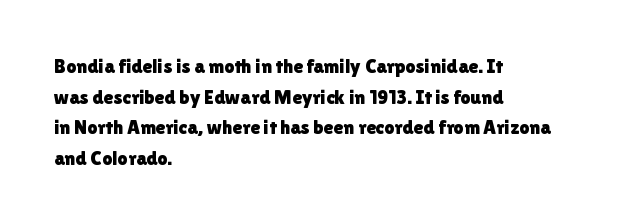
{"italic": "no", "underline": "no", "align": "left", "line_spacing": "normal", "line_spacing_ratio": 1.53, "letter_spacing": "normal", "letter_spacing_em": 0.0, "glyph_px": 20}
